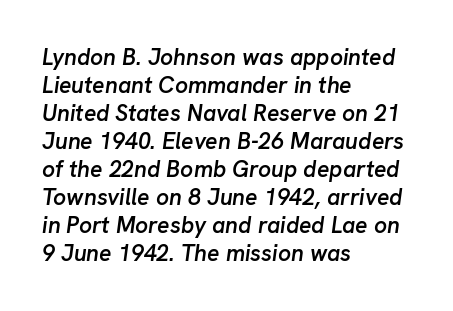
{"italic": "yes", "lean": "right", "slant_degrees": 8, "bold": "semi", "underline": "no", "align": "left", "line_spacing_ratio": 1.22, "letter_spacing": "normal", "letter_spacing_em": 0.0, "glyph_px": 23}
